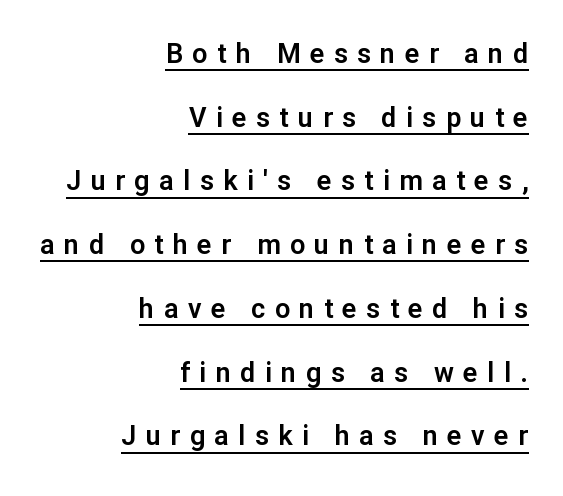
The font's upright variant was chosen for this text. Airy leading. Which margin do the lines hug? The right one — the left edge is uneven. The tracking reads as deliberately expanded to a designer's eye. Compared with undecorated copy, this sample adds a rule below the words.
